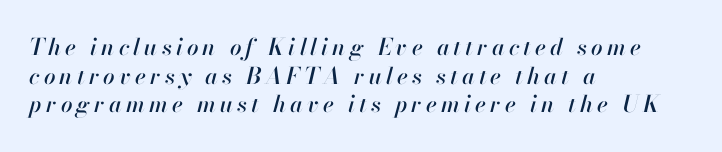
The image shows 23 px text type, italic (leaning right); set left-aligned, line spacing 1.24x, not underlined.
